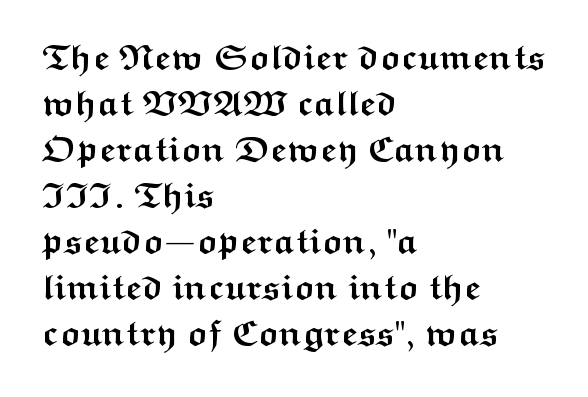
Is this a fixed-width face? No — the glyphs have proportional, varying widths. Spacing between characters is what you'd get straight out of the box. Regarding leading, the lines here are spaced in the standard way. Ordinary non-slanted type is in use.
